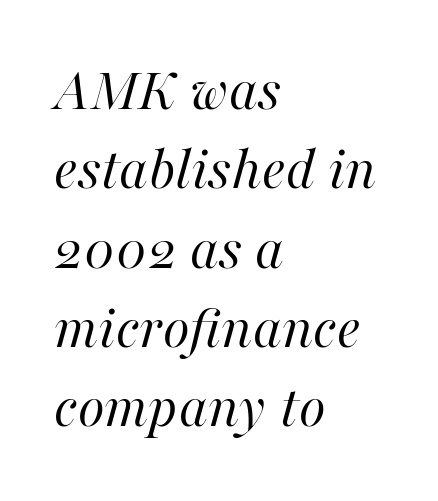
The image shows 62 px regular-weight type, italic (leaning right); set left-aligned, normal line spacing (1.28x), normal letter spacing, not underlined; high stroke contrast and a medium x-height.
